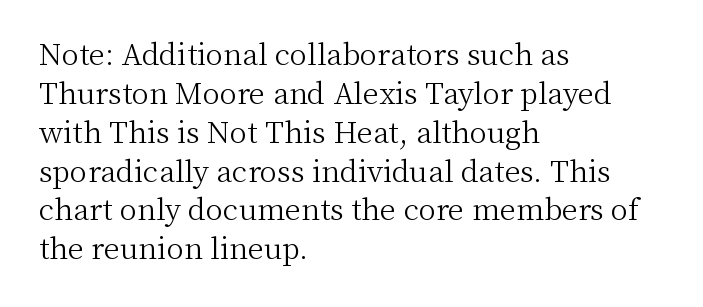
Q: Is the text bold? A: No.
Q: Is the text italic (slanted)? A: No, it is upright.
Q: Is the typeface a serif or a sans-serif typeface? A: Serif.
Q: Is the text underlined? A: No.
Q: How is the paragraph aligned? A: Left-aligned.
Q: Is the spacing between letters normal or unusually wide? A: Normal.
Q: Is the spacing between lines tight, normal or loose? A: Normal.
Q: Width (condensed, normal, or wide)? A: Normal.
Q: Stroke contrast? A: Medium.
Q: x-height? A: Medium.
Q: Monospaced? A: No.
